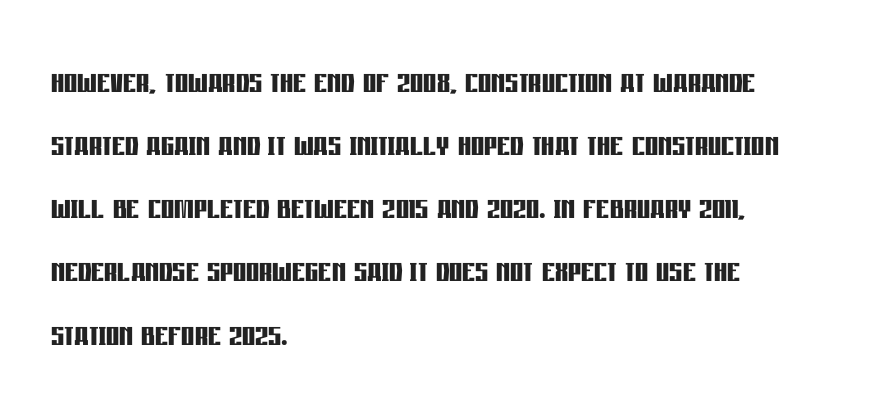
The letters carry no serifs — their stems end cleanly without finishing strokes. Upright lettering throughout. This is heavy type, rendered in bold. Layout note: lines flush left. The foot of each line stays bare and open. Leading: standard.
